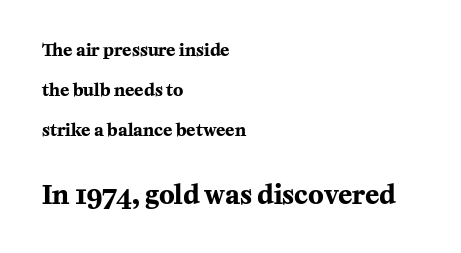
{"italic": "no", "bold": "yes", "underline": "no", "align": "left", "line_spacing": "loose", "line_spacing_ratio": 2.36, "letter_spacing": "normal", "letter_spacing_em": 0.0, "larger_block": "second", "size_ratio": 1.53, "glyph_px": 26}
